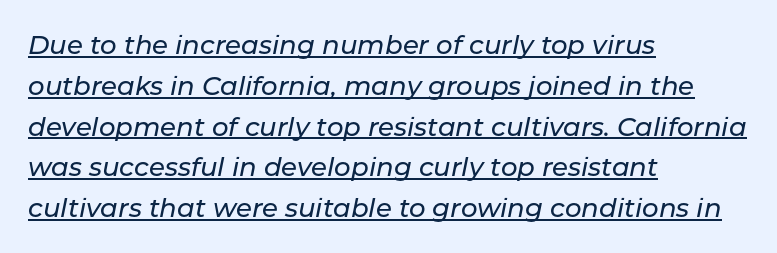
Q: Is the text italic (slanted)? A: Yes, it leans right by about 11 degrees.
Q: Is the text underlined? A: Yes.
Q: How is the paragraph aligned? A: Left-aligned.
Q: Is the spacing between letters normal or unusually wide? A: Normal.
Q: Is the spacing between lines tight, normal or loose? A: Normal.
